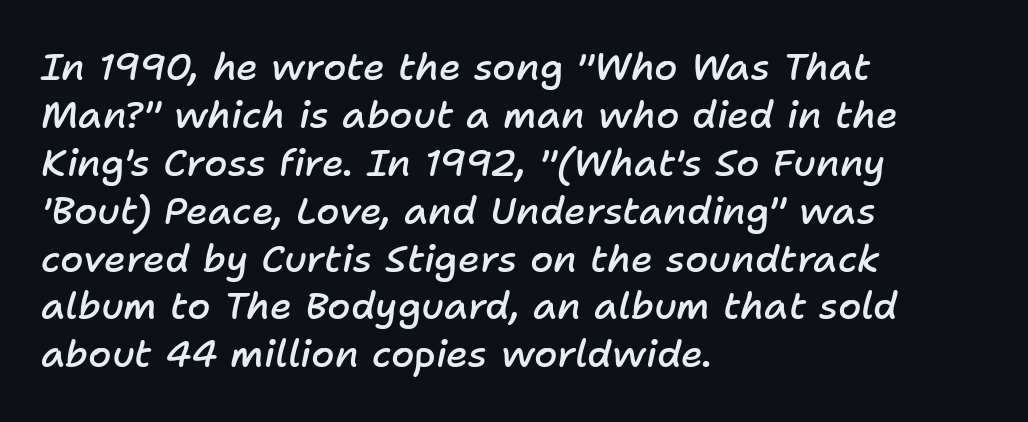
Q: Is the text bold? A: Semi-bold.
Q: Is the text italic (slanted)? A: Yes, it leans right by about 11 degrees.
Q: Is the text underlined? A: No.
Q: How is the paragraph aligned? A: Left-aligned.
Q: Is the spacing between letters normal or unusually wide? A: Normal.
Q: Is the spacing between lines tight, normal or loose? A: Normal.
Q: Width (condensed, normal, or wide)? A: Normal.
Q: Stroke contrast? A: Low.
Q: x-height? A: Medium.
Q: Monospaced? A: No.
